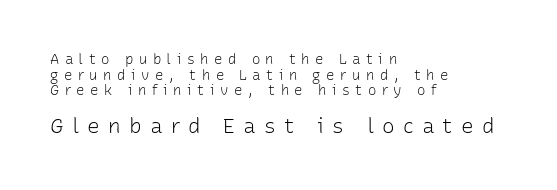
In this sample the second text group is rendered at the bigger scale. Letters have the restrained weight of plain body copy at most. Nobody drew a line under any word here. The lines are packed closely together with very little leading. These lines have a slow, spaced-out rhythm from letter to letter.
